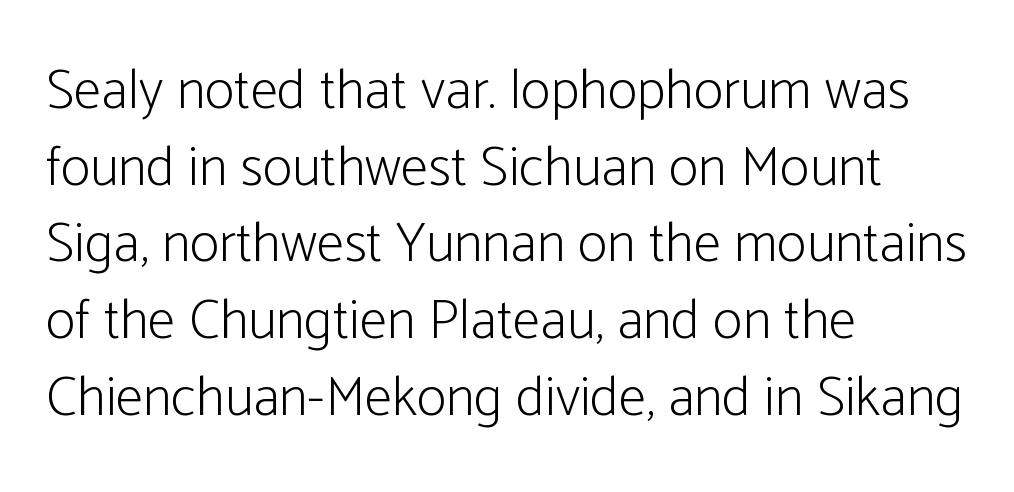
{"serif": "no", "italic": "no", "bold": "no", "weight": "light", "width": "condensed", "stroke_contrast": "low", "x_height": "medium", "monospaced": "no", "underline": "no", "align": "left", "line_spacing": "normal", "line_spacing_ratio": 1.37, "letter_spacing": "normal", "letter_spacing_em": 0.0, "glyph_px": 56}
